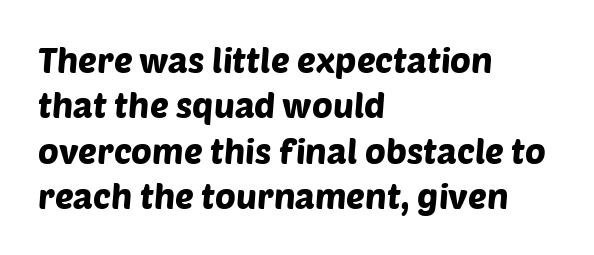
{"serif": "no", "width": "normal", "stroke_contrast": "low", "x_height": "large", "monospaced": "no", "underline": "no", "align": "left", "line_spacing": "normal", "line_spacing_ratio": 1.3, "letter_spacing": "normal", "letter_spacing_em": 0.0, "glyph_px": 35}
